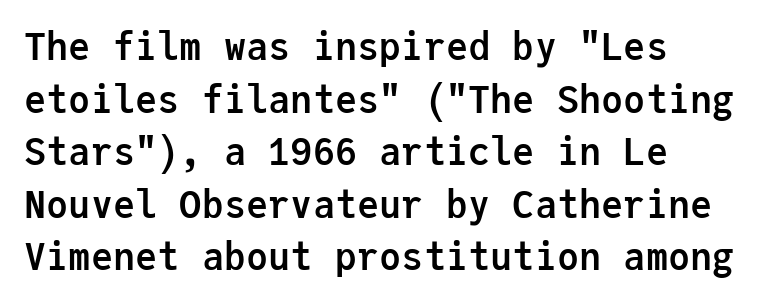
{"serif": "no", "italic": "no", "bold": "yes", "weight": "semibold", "width": "normal", "stroke_contrast": "low", "x_height": "medium", "monospaced": "yes", "underline": "no", "line_spacing": "normal", "line_spacing_ratio": 1.42, "letter_spacing": "normal", "letter_spacing_em": 0.0, "glyph_px": 37}
